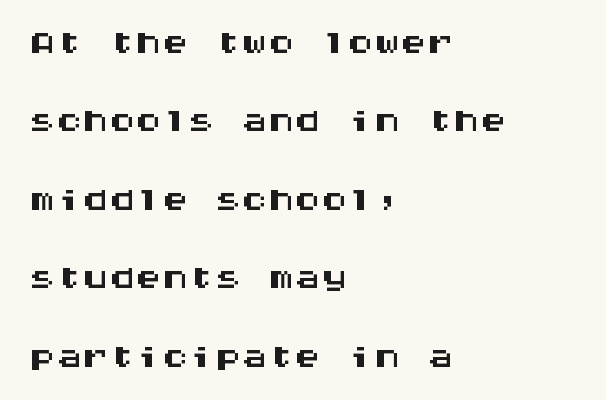
Q: Is the text italic (slanted)? A: No, it is upright.
Q: Is the typeface a serif or a sans-serif typeface? A: Sans-serif.
Q: Is the text underlined? A: No.
Q: How is the paragraph aligned? A: Left-aligned.
Q: Is the spacing between letters normal or unusually wide? A: Normal.
Q: Is the spacing between lines tight, normal or loose? A: Normal.
Q: Width (condensed, normal, or wide)? A: Wide.
Q: Stroke contrast? A: Medium.
Q: x-height? A: Large.
Q: Monospaced? A: Yes.
